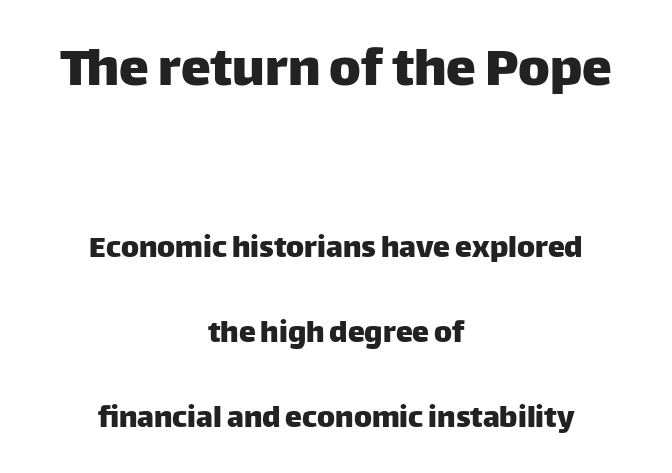
Q: Is the text italic (slanted)? A: No, it is upright.
Q: Is the typeface a serif or a sans-serif typeface? A: Sans-serif.
Q: Is the text underlined? A: No.
Q: How is the paragraph aligned? A: Centered.
Q: Is the spacing between letters normal or unusually wide? A: Normal.
Q: Is the spacing between lines tight, normal or loose? A: Loose.
Q: Which block of text is set in a larger size, the first (top) or the second (bottom)? A: The first (top) one.
Q: Width (condensed, normal, or wide)? A: Normal.
Q: Stroke contrast? A: Low.
Q: x-height? A: Large.
Q: Monospaced? A: No.
